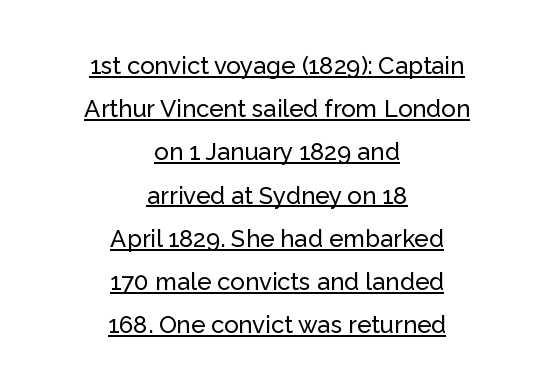
Posture: straight, roman, zero tilt. The paragraph shown floats in the horizontal middle. Does a line run under the words? Yes, clearly. Words appear dense and cohesive because spacing is normal.
